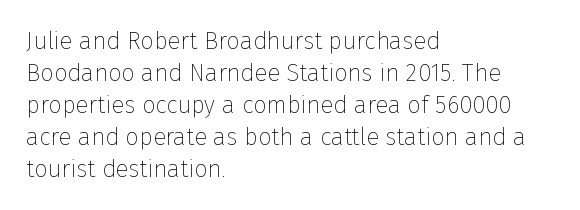
A bare baseline throughout the passage. Does the lettering tilt? It doesn't — this is upright. Leftover space on each line is placed entirely after the last word. Regarding leading, the lines here are spaced in the standard way. Inter-character spacing is left at the font's built-in metrics. Compared with a typical body face, this is equally light or lighter still.
